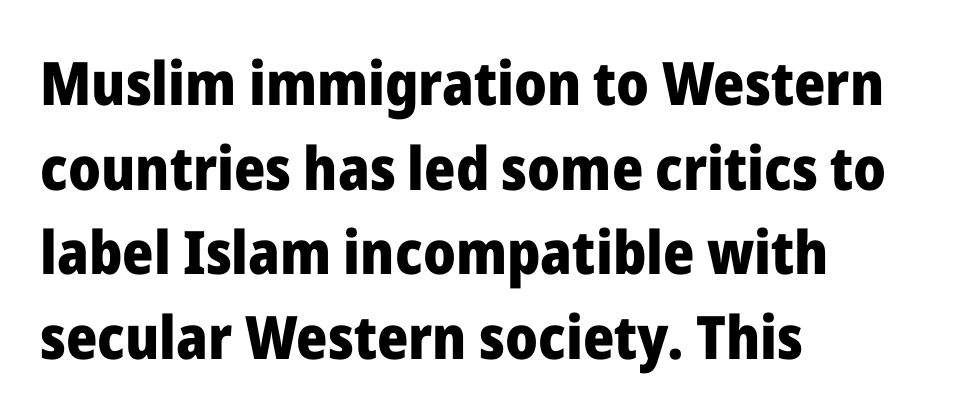
{"serif": "no", "italic": "no", "bold": "yes", "weight": "heavy", "width": "normal", "stroke_contrast": "low", "x_height": "medium", "monospaced": "no", "underline": "no", "align": "left", "line_spacing": "normal", "line_spacing_ratio": 1.41, "letter_spacing": "normal", "letter_spacing_em": 0.0, "glyph_px": 60}
